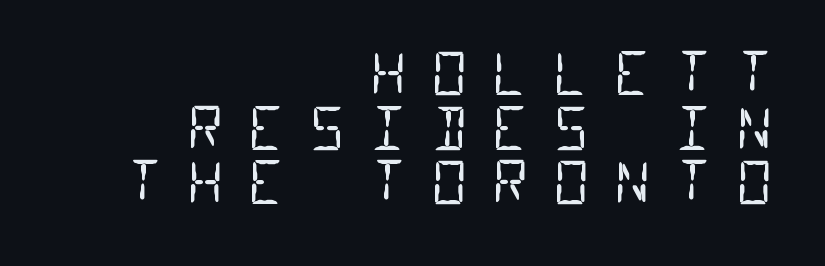
The face used here is monospaced, like something from a code editor. On a weight scale, this lands at 450 or below. Does the type have serifs? No, each stem ends abruptly. The typesetter chose a ragged-left arrangement here.
